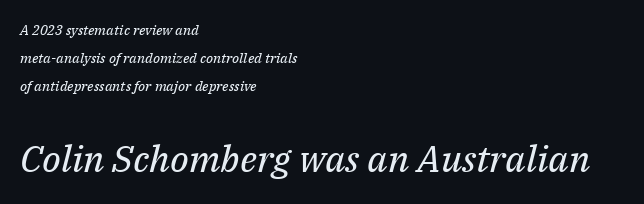
The image shows 37 px regular-weight serif type, italic (leaning right); set left-aligned, loose line spacing (2.01x), normal letter spacing, not underlined; the second (bottom) block is 2.64x larger; medium stroke contrast and a medium x-height.
